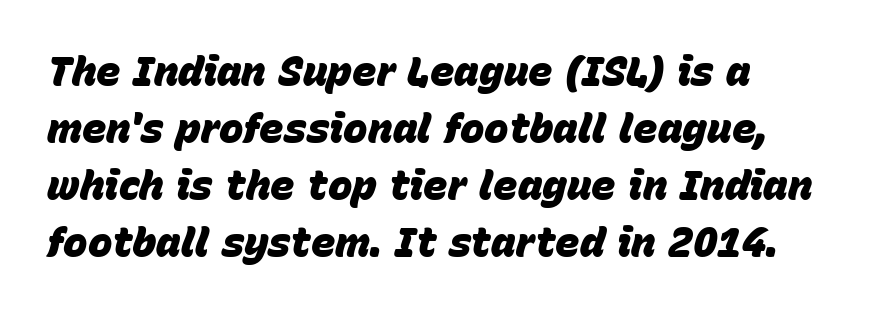
{"italic": "yes", "lean": "right", "slant_degrees": 15, "bold": "yes", "weight": "heavy", "width": "normal", "stroke_contrast": "low", "x_height": "large", "monospaced": "no", "underline": "no", "align": "left", "line_spacing": "normal", "line_spacing_ratio": 1.39, "letter_spacing": "normal", "letter_spacing_em": 0.0, "glyph_px": 41}
